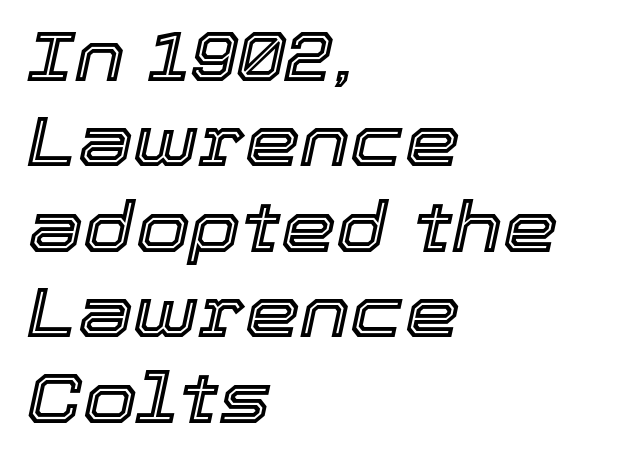
The foot of each line stays bare and open. Short note: letters normally spaced. The paragraph has a hard left edge and a soft right edge. When letters slant like this, we call the style italic. A typesetter would call this proportional, since set widths differ per character.
